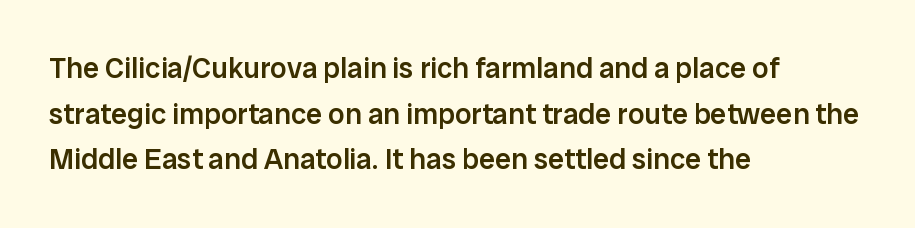
The image shows 29 px semibold sans-serif type, upright; set left-aligned, normal line spacing (1.57x), normal letter spacing, not underlined; low stroke contrast and a medium x-height.
